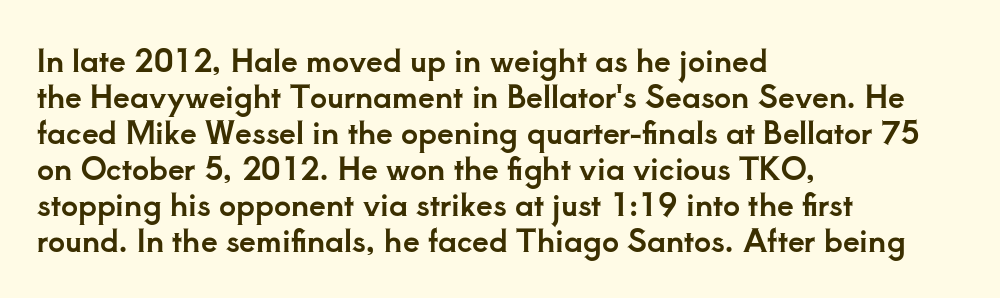
Q: Is the text italic (slanted)? A: No, it is upright.
Q: Is the typeface a serif or a sans-serif typeface? A: Serif.
Q: Is the text underlined? A: No.
Q: How is the paragraph aligned? A: Left-aligned.
Q: Is the spacing between letters normal or unusually wide? A: Normal.
Q: Width (condensed, normal, or wide)? A: Normal.
Q: Stroke contrast? A: Low.
Q: x-height? A: Small.
Q: Monospaced? A: No.
